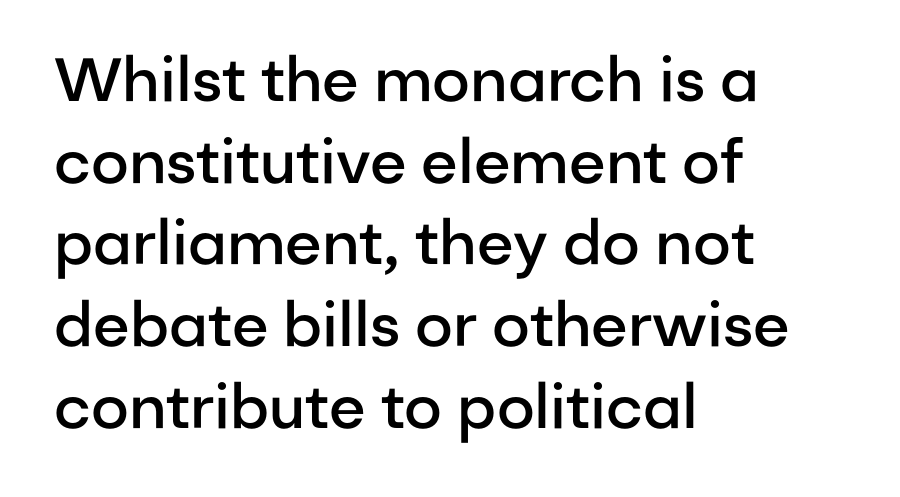
The image shows 61 px semibold sans-serif type, upright; set left-aligned, normal line spacing (1.34x), normal letter spacing, not underlined; low stroke contrast and a medium x-height.
